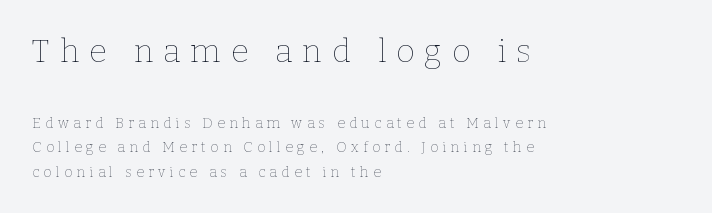
The image shows 32 px thin type, upright; set left-aligned, line spacing 1.75x, unusually wide letter spacing (+0.31 em), not underlined; the first (top) block is 2.29x larger; low stroke contrast and a medium x-height.
